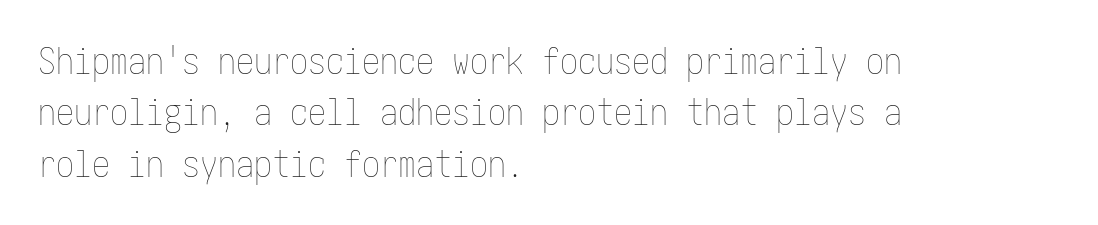
{"italic": "no", "bold": "no", "weight": "thin", "width": "condensed", "stroke_contrast": "low", "x_height": "medium", "underline": "no", "align": "left", "line_spacing": "normal", "line_spacing_ratio": 1.43, "letter_spacing": "normal", "letter_spacing_em": 0.0, "glyph_px": 36}
